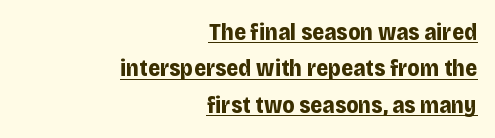
The image shows 23 px bold type, upright; set right-aligned, normal line spacing (1.58x), normal letter spacing, underlined.
